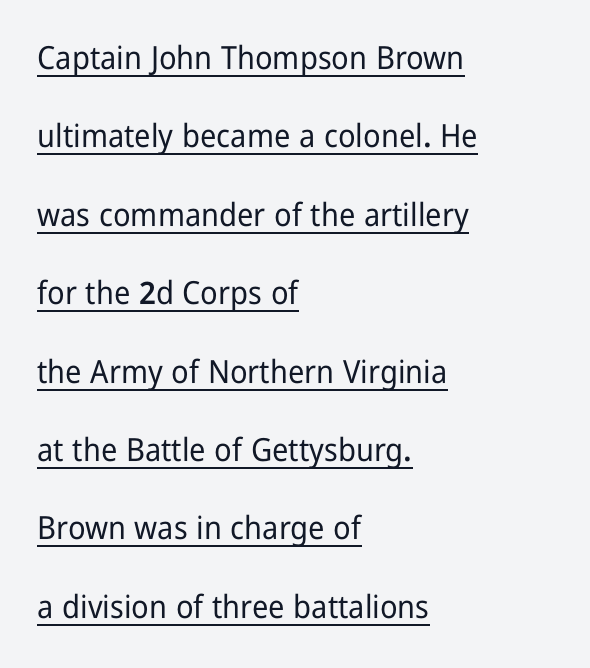
The image shows 32 px condensed sans-serif type, upright; set left-aligned, loose line spacing (2.45x), normal letter spacing, underlined; low stroke contrast and a medium x-height.
